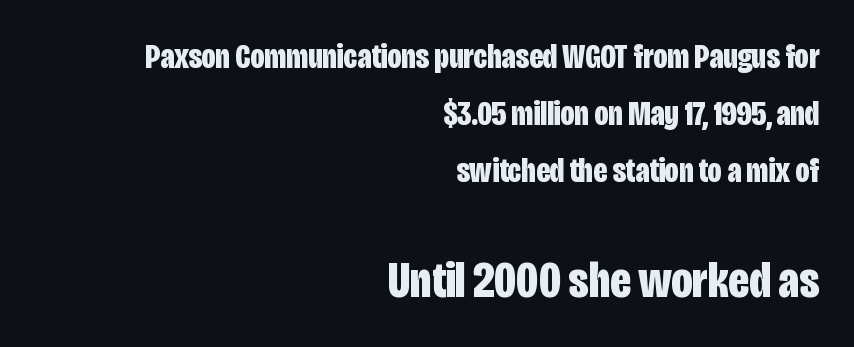
Compared with typical paragraphs, the rows here are spaced about the same. A typesetter would call this proportional, since set widths differ per character. It's the straight-up-and-down kind of type. Decoration check: the copy has no underline. Heft: maximum for text — a bold.
